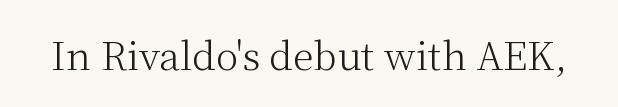
Q: Is the text bold? A: No.
Q: Is the text italic (slanted)? A: No, it is upright.
Q: Is the typeface a serif or a sans-serif typeface? A: Serif.
Q: Is the text underlined? A: No.
Q: Is the spacing between letters normal or unusually wide? A: Normal.
Q: Width (condensed, normal, or wide)? A: Normal.
Q: Stroke contrast? A: Medium.
Q: x-height? A: Medium.
Q: Monospaced? A: No.
